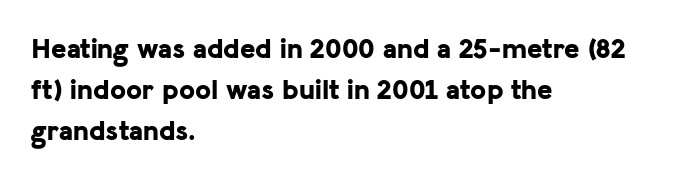
{"serif": "no", "italic": "no", "bold": "yes", "weight": "bold", "width": "normal", "stroke_contrast": "low", "x_height": "medium", "monospaced": "no", "underline": "no", "align": "left", "line_spacing": "normal", "line_spacing_ratio": 1.42, "letter_spacing": "normal", "letter_spacing_em": 0.0, "glyph_px": 29}
